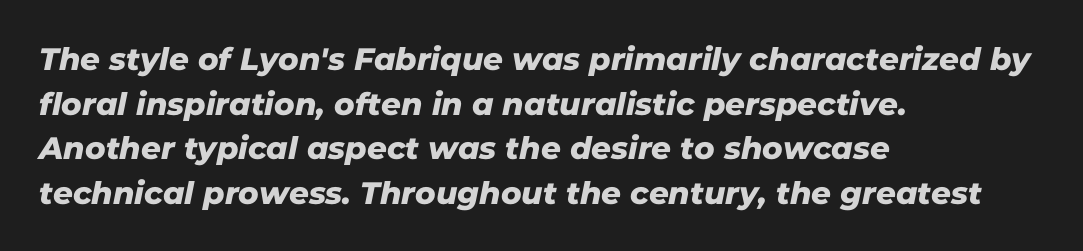
Letter spacing: default. Does the type have serifs? No, each stem ends abruptly. The rendering uses natural spacing where letterforms have individual widths. Horizontal alignment here is leftward, the default for most running prose.
